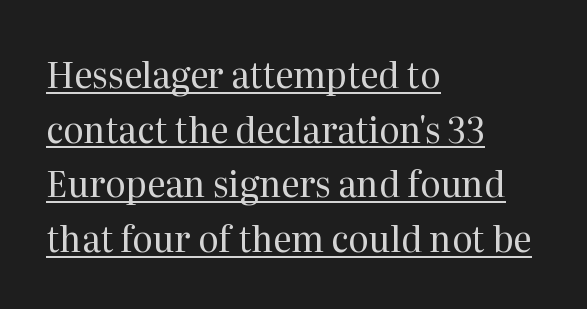
Q: Is the text bold? A: No.
Q: Is the text italic (slanted)? A: No, it is upright.
Q: Is the typeface a serif or a sans-serif typeface? A: Serif.
Q: Is the text underlined? A: Yes.
Q: How is the paragraph aligned? A: Left-aligned.
Q: Is the spacing between letters normal or unusually wide? A: Normal.
Q: Is the spacing between lines tight, normal or loose? A: Normal.
Q: Width (condensed, normal, or wide)? A: Normal.
Q: Stroke contrast? A: Medium.
Q: x-height? A: Medium.
Q: Monospaced? A: No.
